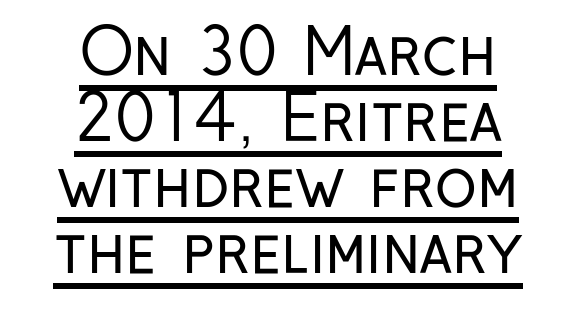
Every row of glyphs is offset so its center matches the block's center. Ascenders rise straight up at ninety degrees. No heavy texture on the line: the type isn't bold. The rendering keeps characters at their native spacing.
